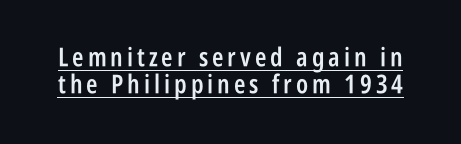
The image shows 26 px text type, upright; set tight line spacing (1.04x), underlined.
